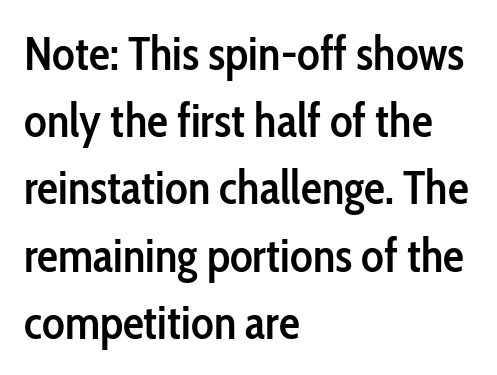
Regarding serifs, this sample does without them. Vertical strokes here are truly vertical. In terms of leading, this rendering sits right in the middle. Caption: semibold face, moderately heavy strokes.
